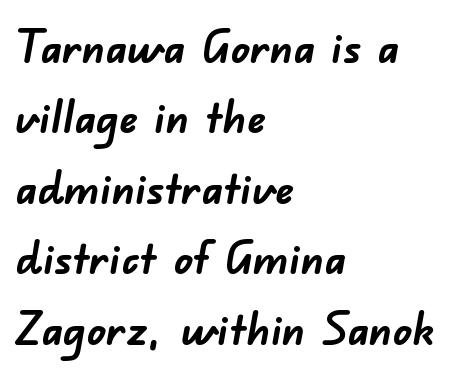
Q: Is the text bold? A: Yes.
Q: Is the typeface a serif or a sans-serif typeface? A: Sans-serif.
Q: Is the text underlined? A: No.
Q: How is the paragraph aligned? A: Left-aligned.
Q: Is the spacing between letters normal or unusually wide? A: Normal.
Q: Is the spacing between lines tight, normal or loose? A: Normal.
Q: Width (condensed, normal, or wide)? A: Normal.
Q: Stroke contrast? A: Low.
Q: x-height? A: Small.
Q: Monospaced? A: No.
